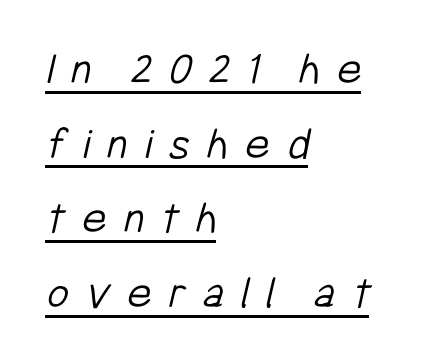
{"serif": "no", "bold": "no", "weight": "light", "width": "condensed", "stroke_contrast": "low", "x_height": "medium", "monospaced": "no", "underline": "yes", "align": "left", "line_spacing": "normal", "line_spacing_ratio": 1.59, "letter_spacing": "wide", "letter_spacing_em": 0.36, "glyph_px": 47}
